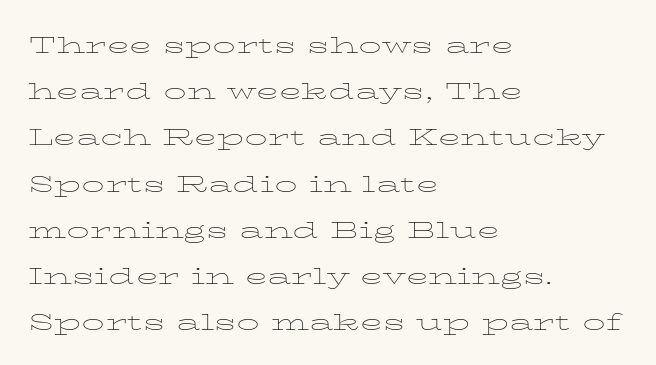
{"italic": "no", "bold": "no", "weight": "thin", "width": "wide", "stroke_contrast": "low", "x_height": "medium", "monospaced": "no", "underline": "no", "align": "left", "line_spacing": "normal", "line_spacing_ratio": 1.54, "letter_spacing": "normal", "letter_spacing_em": 0.0, "glyph_px": 30}
